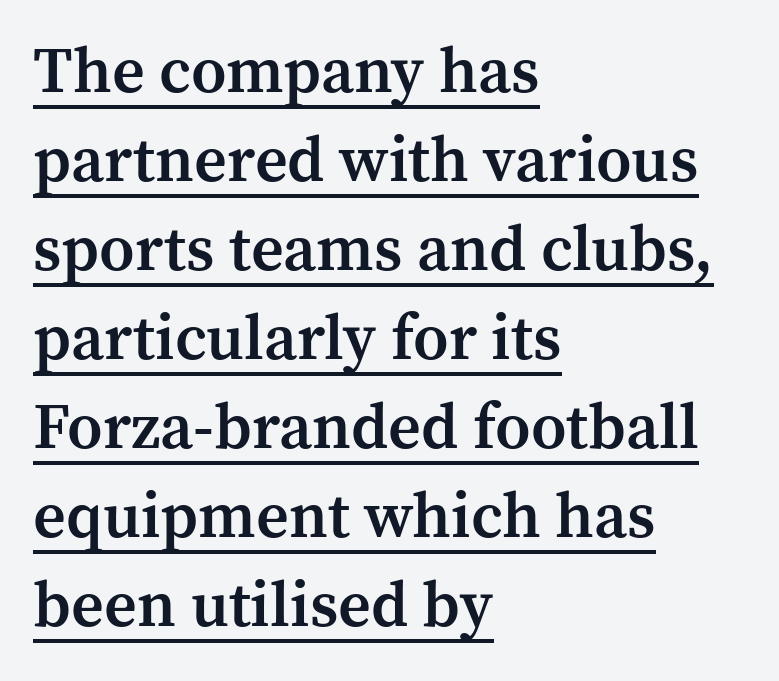
The image shows 64 px semibold serif type, upright; set left-aligned, normal line spacing (1.39x), normal letter spacing, underlined; medium stroke contrast and a medium x-height.
